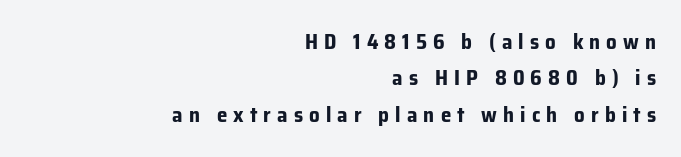
{"italic": "no", "bold": "yes", "underline": "no", "align": "right", "line_spacing_ratio": 1.73, "letter_spacing": "wide", "letter_spacing_em": 0.29, "glyph_px": 21}
